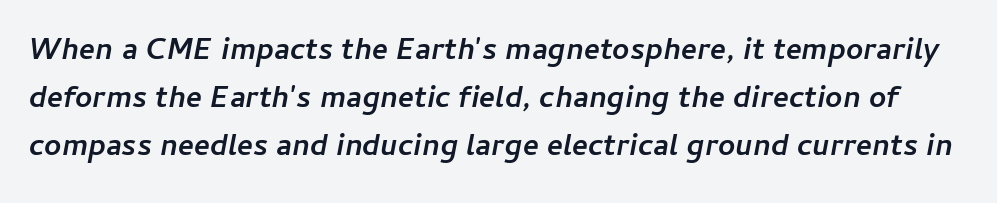
Q: Is the text bold? A: Yes.
Q: Is the text italic (slanted)? A: Yes, it leans right by about 11 degrees.
Q: Is the text underlined? A: No.
Q: Is the spacing between letters normal or unusually wide? A: Normal.
Q: Is the spacing between lines tight, normal or loose? A: Normal.
Q: Width (condensed, normal, or wide)? A: Normal.
Q: Stroke contrast? A: Low.
Q: x-height? A: Medium.
Q: Monospaced? A: No.
